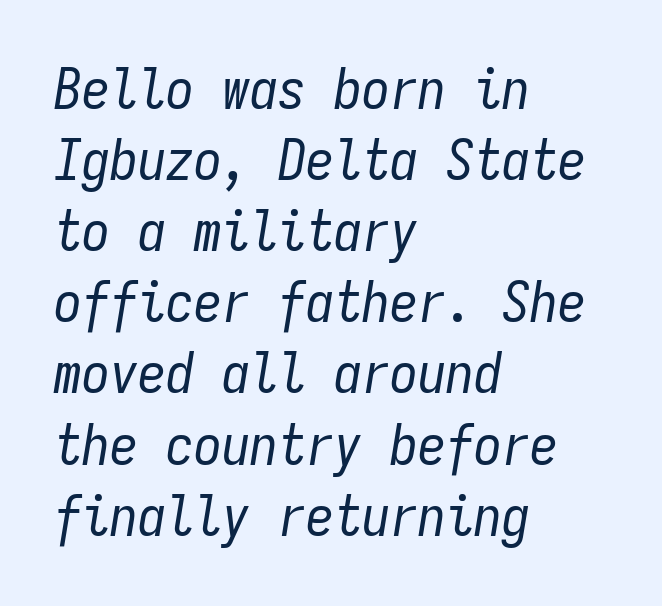
Q: Is the text bold? A: No.
Q: Is the text italic (slanted)? A: Yes, it leans right by about 9 degrees.
Q: Is the text underlined? A: No.
Q: How is the paragraph aligned? A: Left-aligned.
Q: Is the spacing between letters normal or unusually wide? A: Normal.
Q: Is the spacing between lines tight, normal or loose? A: Normal.
Q: Width (condensed, normal, or wide)? A: Condensed.
Q: Stroke contrast? A: Low.
Q: x-height? A: Medium.
Q: Monospaced? A: Yes.
